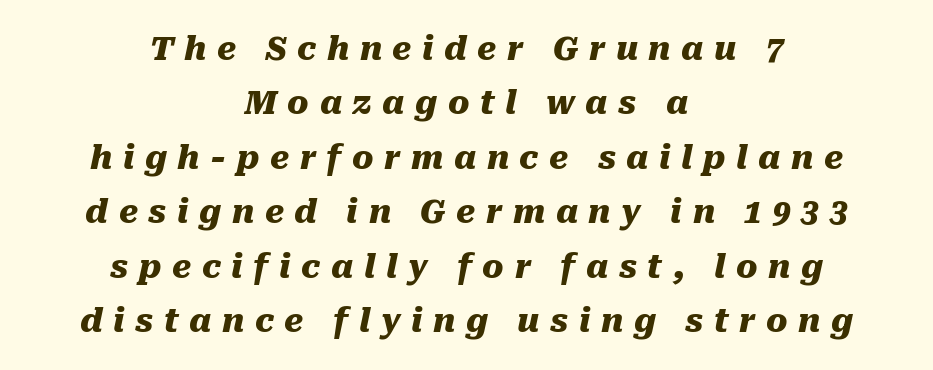
Q: Is the text bold? A: Yes.
Q: Is the text italic (slanted)? A: Yes, it leans right by about 10 degrees.
Q: Is the text underlined? A: No.
Q: How is the paragraph aligned? A: Centered.
Q: Is the spacing between letters normal or unusually wide? A: Unusually wide.
Q: Is the spacing between lines tight, normal or loose? A: Normal.
Q: Width (condensed, normal, or wide)? A: Normal.
Q: Stroke contrast? A: Medium.
Q: x-height? A: Medium.
Q: Monospaced? A: No.
